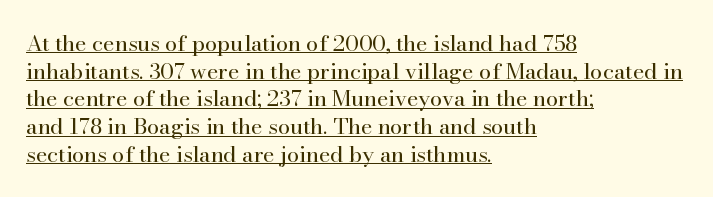
The image shows 22 px text type, upright; set left-aligned, normal line spacing (1.26x), normal letter spacing, underlined.
